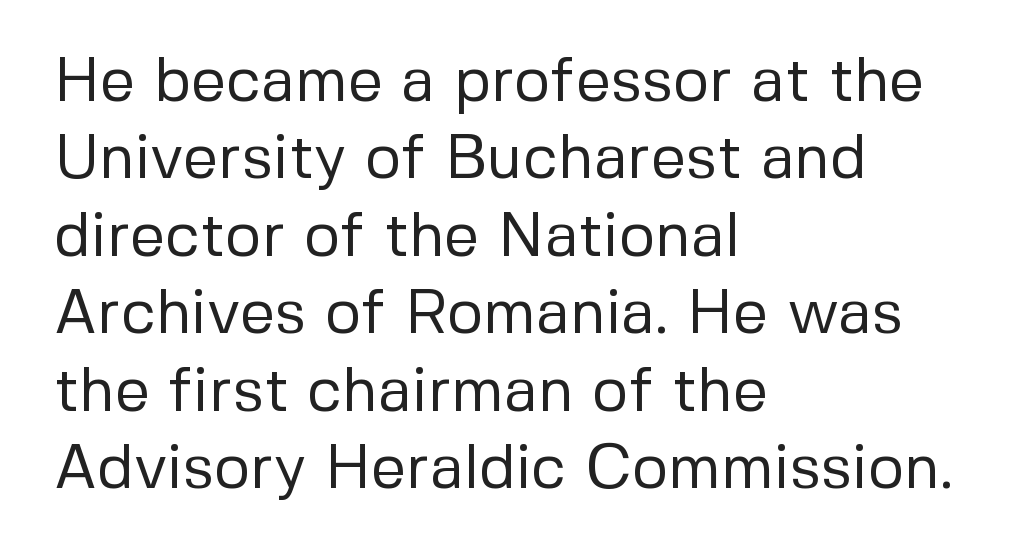
Characters remain perfectly vertical along every line. No word sits above an underline. You could not count columns in this text — the font is proportionally spaced. Unlike a traditional serif, this face leaves its strokes unadorned. Tracking here is standard; glyphs follow each other at the usual distance. These lines sit exactly where default settings would place them.
